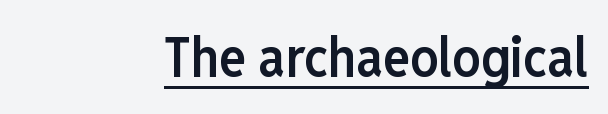
Q: Is the text bold? A: Semi-bold.
Q: Is the text italic (slanted)? A: No, it is upright.
Q: Is the typeface a serif or a sans-serif typeface? A: Sans-serif.
Q: Is the text underlined? A: Yes.
Q: How is the paragraph aligned? A: Right-aligned.
Q: Is the spacing between letters normal or unusually wide? A: Normal.
Q: Width (condensed, normal, or wide)? A: Condensed.
Q: Stroke contrast? A: Low.
Q: x-height? A: Medium.
Q: Monospaced? A: No.
